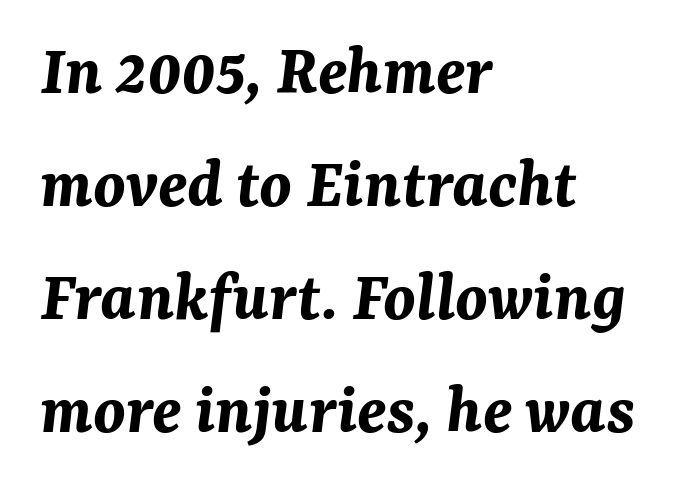
The image shows 72 px bold type, italic (leaning right); set left-aligned, normal line spacing (1.57x), normal letter spacing, not underlined; medium stroke contrast and a medium x-height.
